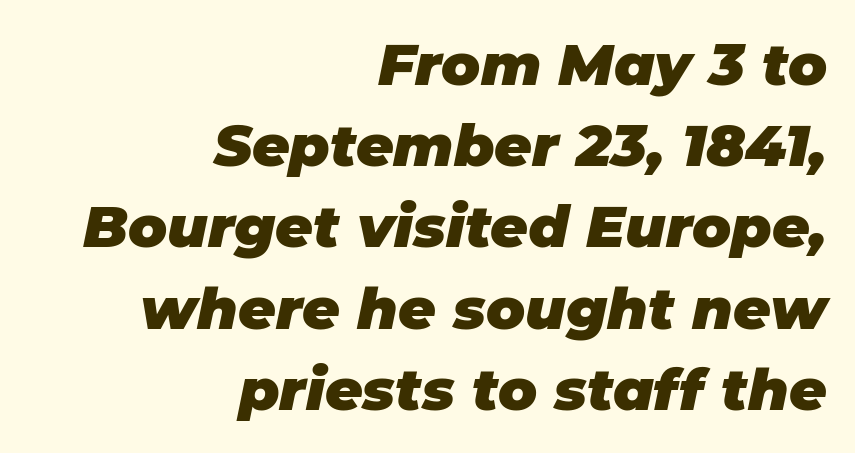
The image shows 58 px heavy type, italic (leaning right); set right-aligned, normal line spacing (1.4x), normal letter spacing, not underlined; low stroke contrast and a large x-height.
